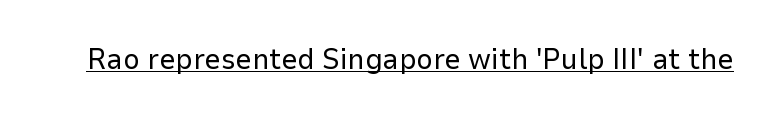
Q: Is the text bold? A: No.
Q: Is the text italic (slanted)? A: No, it is upright.
Q: Is the typeface a serif or a sans-serif typeface? A: Sans-serif.
Q: Is the text underlined? A: Yes.
Q: Is the spacing between letters normal or unusually wide? A: Normal.
Q: Width (condensed, normal, or wide)? A: Normal.
Q: Stroke contrast? A: Low.
Q: x-height? A: Medium.
Q: Monospaced? A: No.
